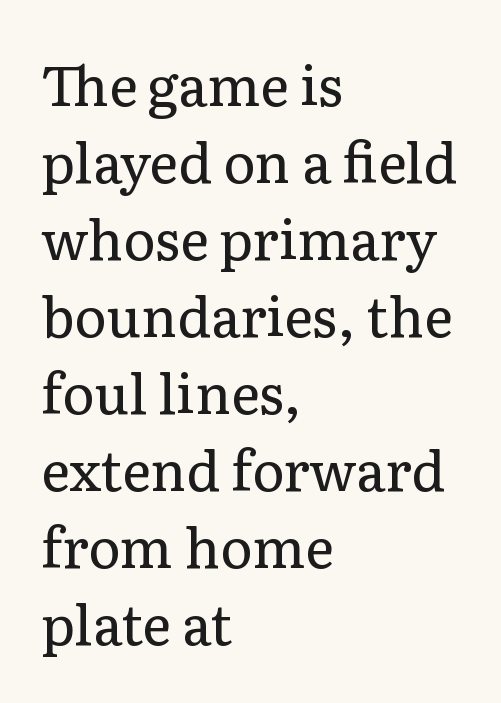
Underlining? Definitely not there. This is not heavy type; no bold has been used. A typesetter would mark this as roman, not italic. The face used here is proportionally spaced, like ordinary book or web type.
